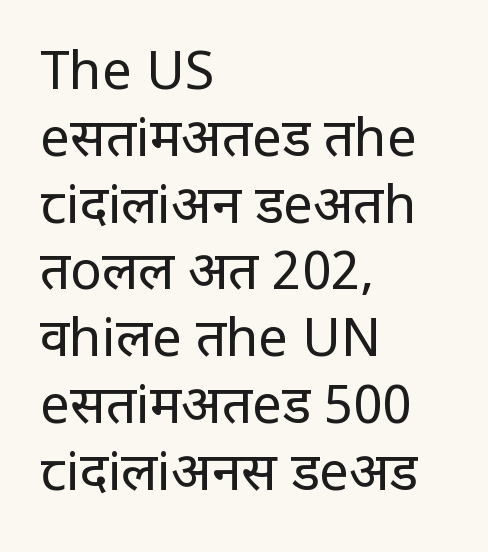
Q: Is the text bold? A: No.
Q: Is the text italic (slanted)? A: No, it is upright.
Q: Is the typeface a serif or a sans-serif typeface? A: Sans-serif.
Q: Is the text underlined? A: No.
Q: How is the paragraph aligned? A: Left-aligned.
Q: Is the spacing between letters normal or unusually wide? A: Normal.
Q: Is the spacing between lines tight, normal or loose? A: Normal.
Q: Width (condensed, normal, or wide)? A: Condensed.
Q: Stroke contrast? A: Low.
Q: x-height? A: Large.
Q: Monospaced? A: No.
